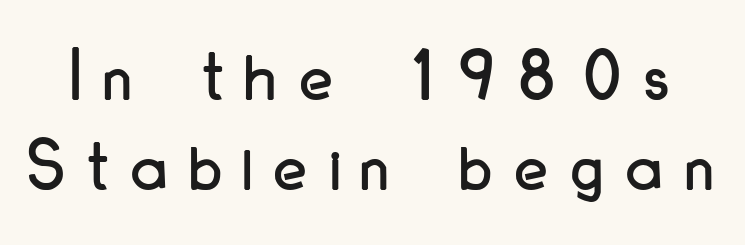
{"serif": "no", "italic": "no", "width": "condensed", "stroke_contrast": "low", "x_height": "small", "monospaced": "no", "underline": "no", "line_spacing_ratio": 1.18, "letter_spacing": "wide", "letter_spacing_em": 0.29, "glyph_px": 76}
